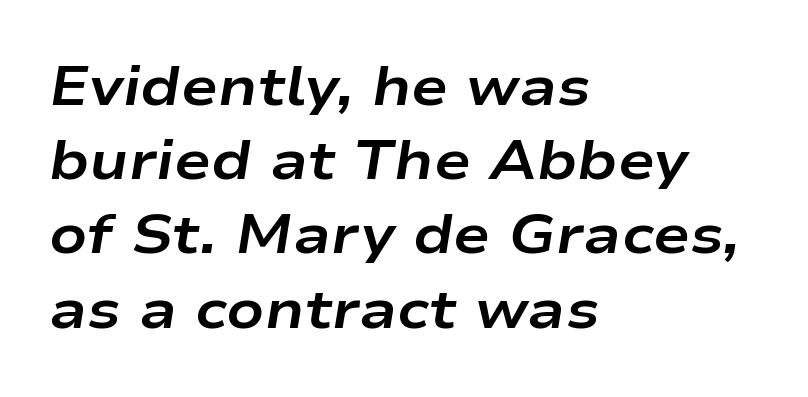
Compared with a centered layout, this one pins lines to the left instead. Quick note: interline space is typical. The face used here has the dense, thick strokes of a bold. The passage shown is typed in a proportional face where columns would drift. The space beneath each line is pristine and unruled. What stands out about the letter spacing? Nothing — it is the standard amount.
